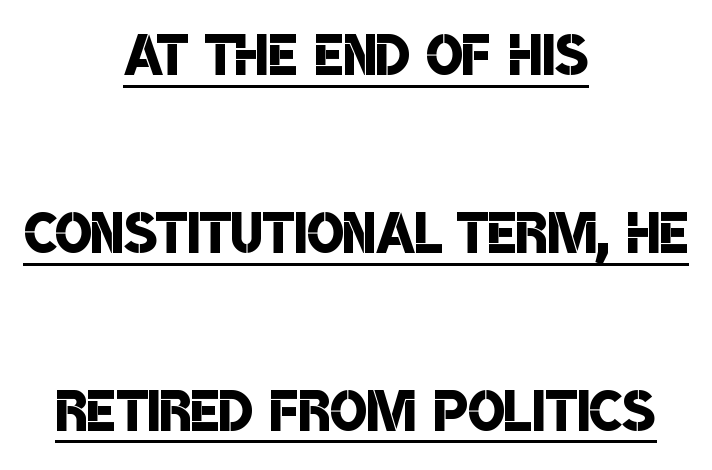
{"serif": "no", "bold": "semi", "weight": "semibold", "width": "condensed", "stroke_contrast": "low", "x_height": "large", "monospaced": "no", "underline": "yes", "align": "center", "line_spacing": "loose", "line_spacing_ratio": 2.31, "letter_spacing": "normal", "letter_spacing_em": 0.0, "glyph_px": 77}
